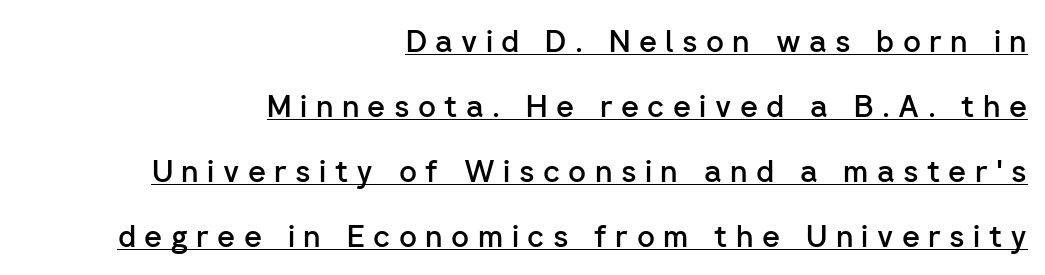
The image shows 31 px semibold sans-serif type, upright; set right-aligned, loose line spacing (2.1x), unusually wide letter spacing (+0.27 em), underlined; low stroke contrast and a medium x-height.
